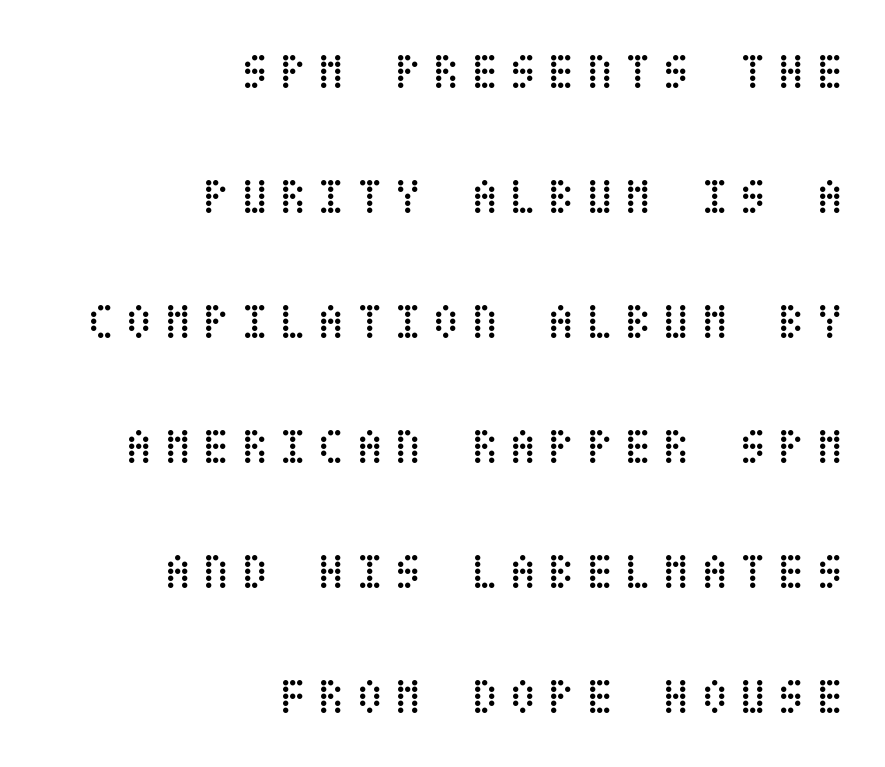
{"italic": "no", "bold": "no", "weight": "regular", "width": "condensed", "stroke_contrast": "low", "x_height": "large", "underline": "no", "align": "right", "line_spacing": "loose", "line_spacing_ratio": 2.5, "letter_spacing": "wide", "letter_spacing_em": 0.22, "glyph_px": 50}
